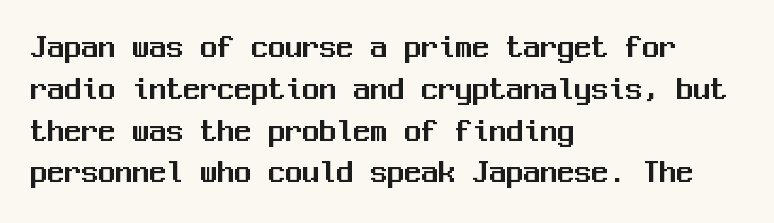
The image shows 34 px sans-serif type, upright, monospaced; set left-aligned, line spacing 1.23x, normal letter spacing, not underlined; medium stroke contrast and a medium x-height.
